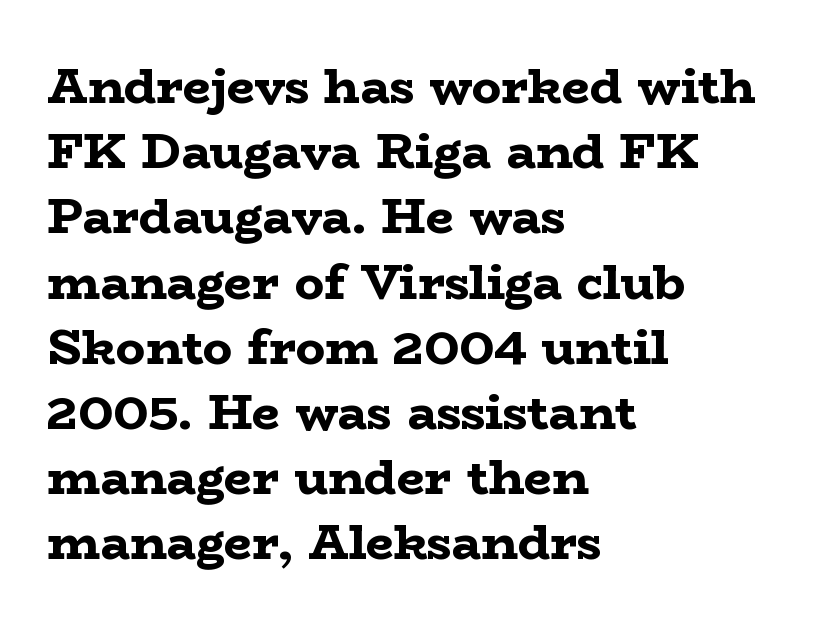
Q: Is the text bold? A: Yes.
Q: Is the text italic (slanted)? A: No, it is upright.
Q: Is the typeface a serif or a sans-serif typeface? A: Serif.
Q: Is the text underlined? A: No.
Q: How is the paragraph aligned? A: Left-aligned.
Q: Is the spacing between letters normal or unusually wide? A: Normal.
Q: Is the spacing between lines tight, normal or loose? A: Normal.
Q: Width (condensed, normal, or wide)? A: Wide.
Q: Stroke contrast? A: Low.
Q: x-height? A: Medium.
Q: Monospaced? A: No.
